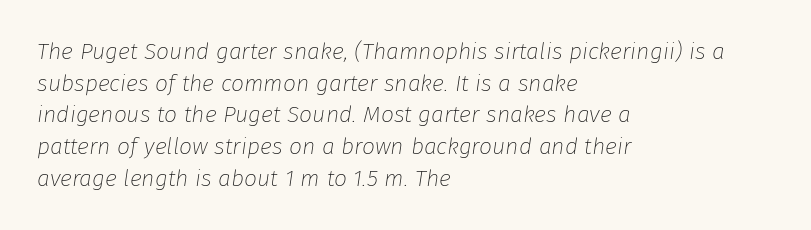
The image shows 23 px text type, italic (leaning right); set left-aligned, normal line spacing (1.38x), normal letter spacing, not underlined.
